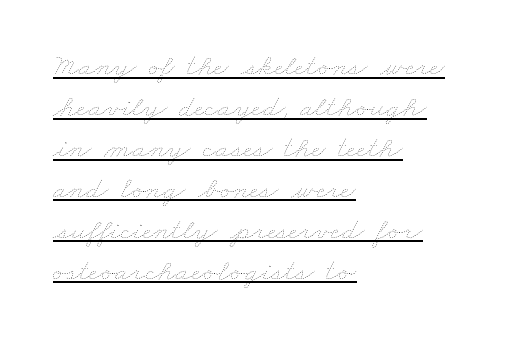
{"bold": "no", "weight": "thin", "width": "wide", "stroke_contrast": "low", "x_height": "small", "monospaced": "no", "underline": "yes", "align": "left", "line_spacing": "normal", "line_spacing_ratio": 1.32, "letter_spacing": "normal", "letter_spacing_em": 0.0, "glyph_px": 31}
